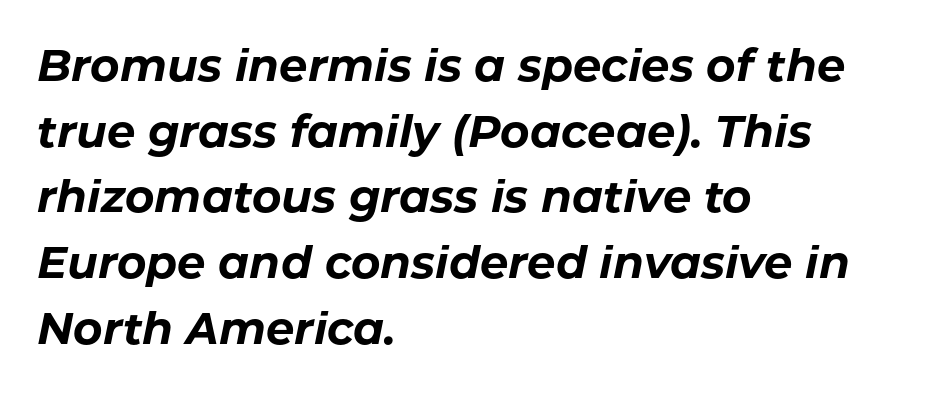
Q: Is the text bold? A: Yes.
Q: Is the text italic (slanted)? A: Yes, it leans right by about 11 degrees.
Q: Is the text underlined? A: No.
Q: How is the paragraph aligned? A: Left-aligned.
Q: Is the spacing between letters normal or unusually wide? A: Normal.
Q: Is the spacing between lines tight, normal or loose? A: Normal.
Q: Width (condensed, normal, or wide)? A: Normal.
Q: Stroke contrast? A: Low.
Q: x-height? A: Medium.
Q: Monospaced? A: No.
